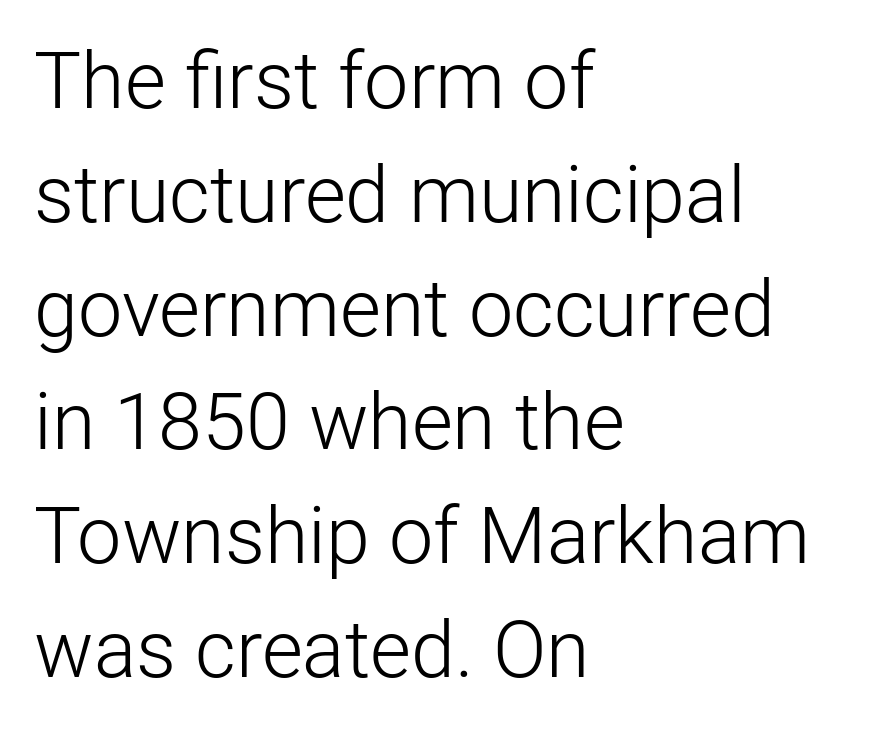
{"serif": "no", "italic": "no", "bold": "no", "weight": "light", "width": "normal", "stroke_contrast": "low", "x_height": "medium", "monospaced": "no", "underline": "no", "align": "left", "line_spacing": "normal", "line_spacing_ratio": 1.44, "letter_spacing": "normal", "letter_spacing_em": 0.0, "glyph_px": 79}
